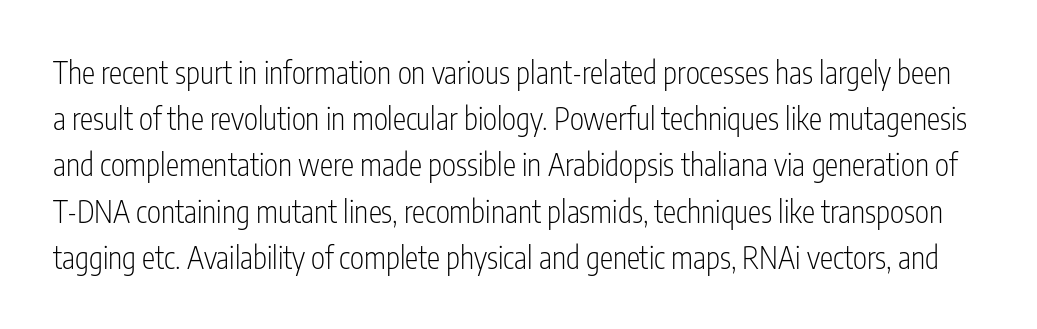
Between one letter and the next there's only the usual sliver of space. The gap between lines stays unmarked. Is there much room between lines? A standard amount, neither cramped nor airy. Grotesque or geometric, the face here clearly has no serifs. The cut favours lightness, reaching ordinary text weight at its darkest. Nope, not italic — everything's standing straight.
